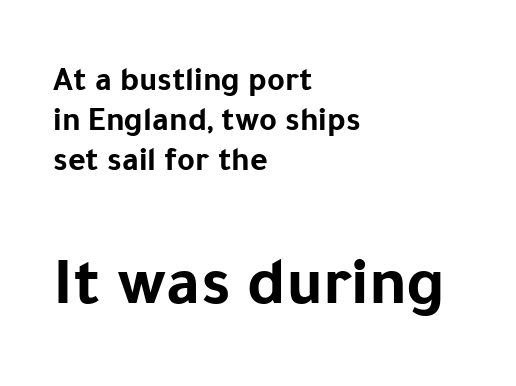
{"serif": "no", "italic": "no", "bold": "yes", "weight": "bold", "width": "normal", "stroke_contrast": "low", "x_height": "medium", "monospaced": "no", "underline": "no", "align": "left", "line_spacing_ratio": 1.18, "letter_spacing": "normal", "letter_spacing_em": 0.0, "larger_block": "second", "size_ratio": 2.03, "glyph_px": 69}
